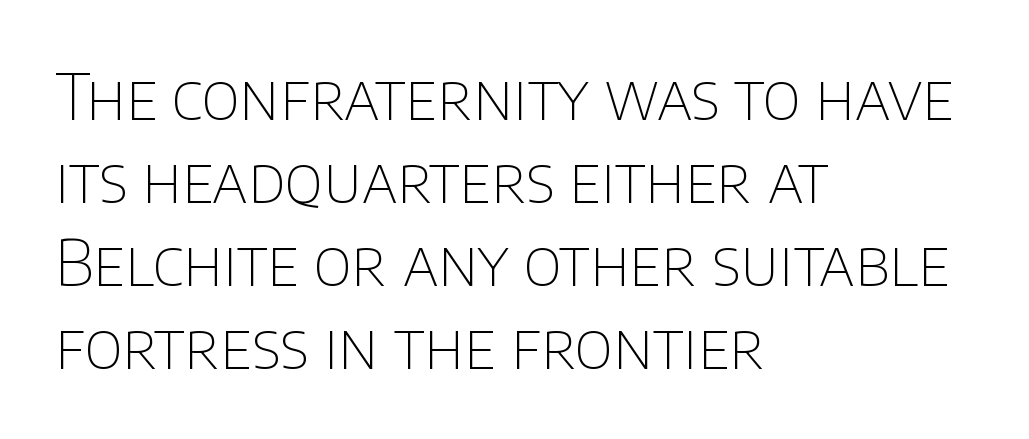
Unbolded letterforms with no extra heft. The lettering stays uniformly vertical, giving the passage a roman look. One-word summary of the alignment: left. Varying glyph widths throughout — classic text-font behaviour. You could call the tracking neutral — neither tight nor loose.
